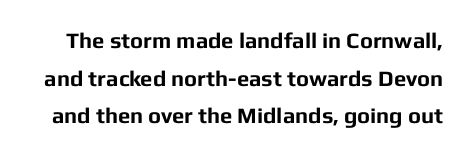
The image shows 22 px bold type, upright; set line spacing 1.71x, normal letter spacing, not underlined.
